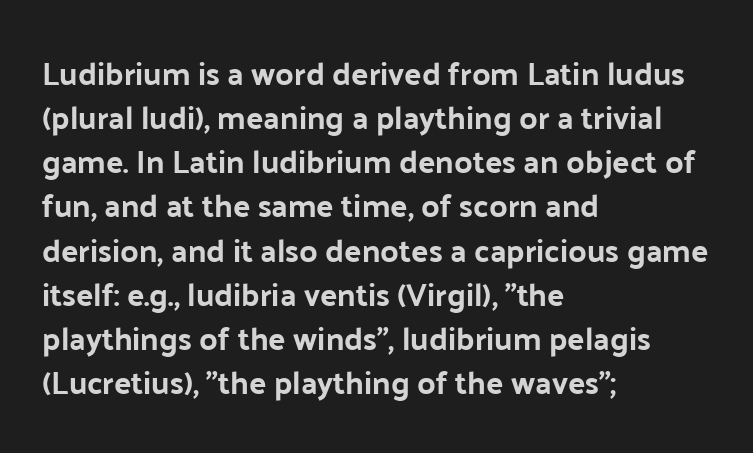
Q: Is the text bold? A: Yes.
Q: Is the text italic (slanted)? A: No, it is upright.
Q: Is the typeface a serif or a sans-serif typeface? A: Sans-serif.
Q: Is the text underlined? A: No.
Q: How is the paragraph aligned? A: Left-aligned.
Q: Is the spacing between letters normal or unusually wide? A: Normal.
Q: Is the spacing between lines tight, normal or loose? A: Normal.
Q: Width (condensed, normal, or wide)? A: Normal.
Q: Stroke contrast? A: Low.
Q: x-height? A: Medium.
Q: Monospaced? A: No.
